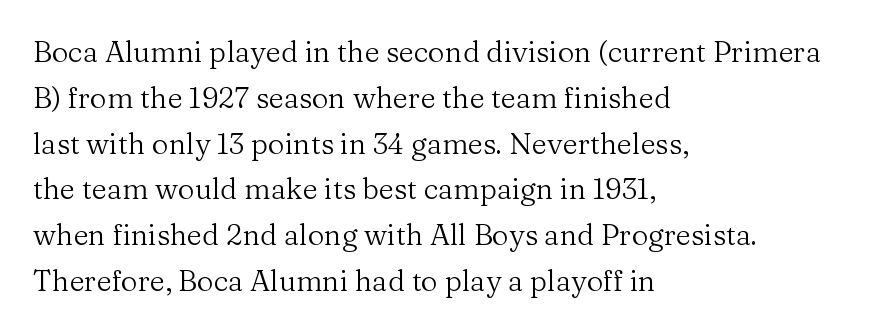
The image shows 29 px regular-weight serif type, upright; set left-aligned, normal line spacing (1.58x), normal letter spacing, not underlined; medium stroke contrast and a medium x-height.
